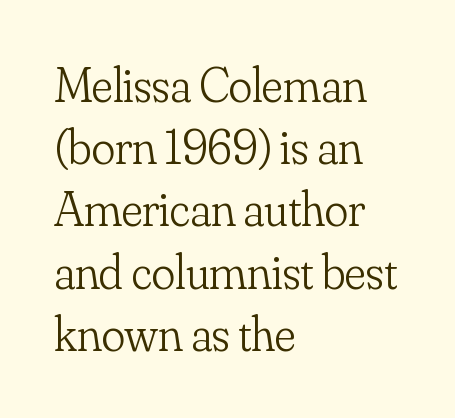
How are the letters spaced? Ordinarily, with no added tracking. The designer went with a serif here, giving each stem small feet. Posture: vertical. Summary of weight: not heavy and not bold. Glance below the letters and you will spot only blank space.
